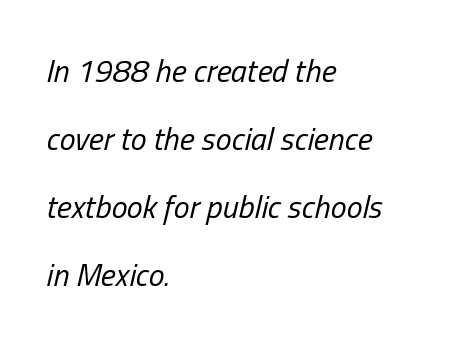
The image shows 32 px regular-weight, condensed type, italic (leaning right); set left-aligned, loose line spacing (2.13x), normal letter spacing, not underlined; low stroke contrast and a medium x-height.
